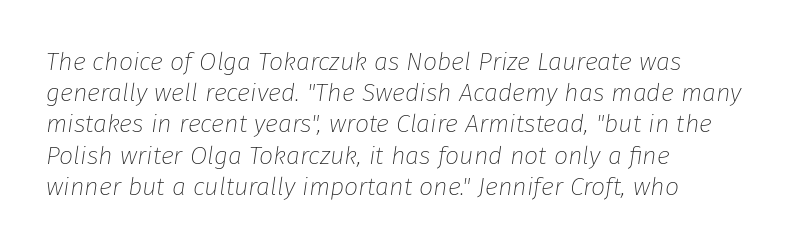
The image shows 25 px text type, italic (leaning right); set left-aligned, normal line spacing (1.25x), normal letter spacing, not underlined.
